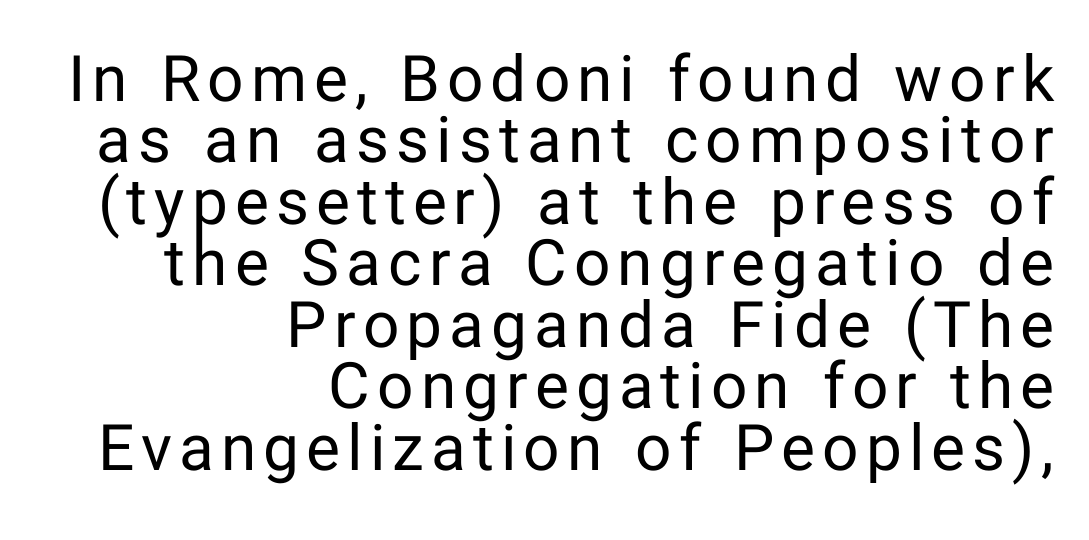
The image shows 64 px regular-weight sans-serif type, upright; set right-aligned, tight line spacing (0.96x), not underlined; low stroke contrast and a medium x-height.
